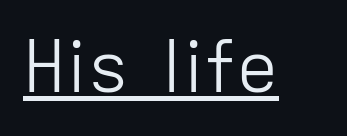
Q: Is the text bold? A: No.
Q: Is the text italic (slanted)? A: No, it is upright.
Q: Is the typeface a serif or a sans-serif typeface? A: Sans-serif.
Q: Is the text underlined? A: Yes.
Q: Is the spacing between letters normal or unusually wide? A: Normal.
Q: Width (condensed, normal, or wide)? A: Normal.
Q: Stroke contrast? A: Low.
Q: x-height? A: Medium.
Q: Monospaced? A: No.
